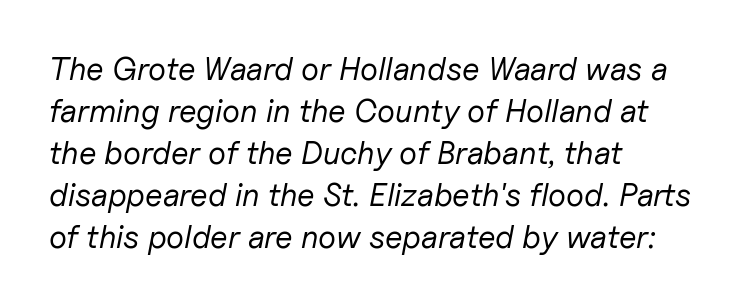
{"italic": "yes", "lean": "right", "slant_degrees": 11, "bold": "no", "weight": "regular", "width": "normal", "stroke_contrast": "low", "x_height": "medium", "monospaced": "no", "underline": "no", "align": "left", "line_spacing": "normal", "line_spacing_ratio": 1.31, "letter_spacing": "normal", "letter_spacing_em": 0.0, "glyph_px": 32}
